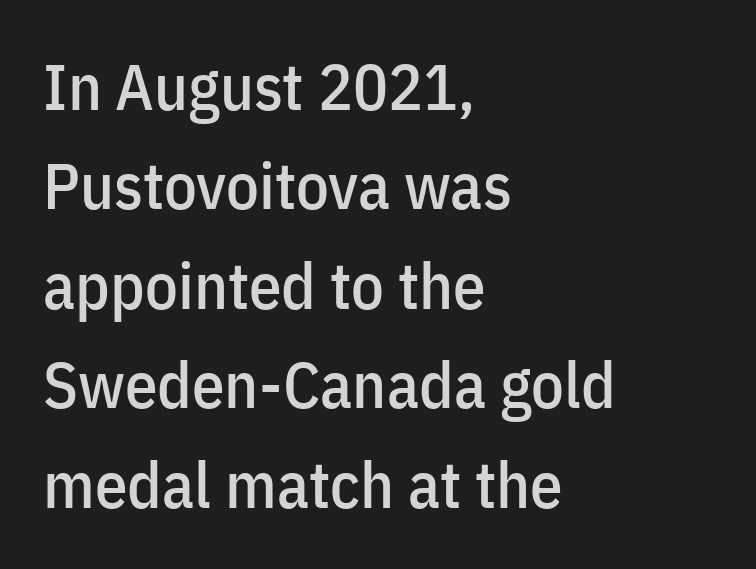
{"serif": "no", "italic": "no", "width": "condensed", "stroke_contrast": "low", "x_height": "medium", "monospaced": "no", "underline": "no", "align": "left", "line_spacing": "normal", "line_spacing_ratio": 1.53, "letter_spacing": "normal", "letter_spacing_em": 0.0, "glyph_px": 65}
